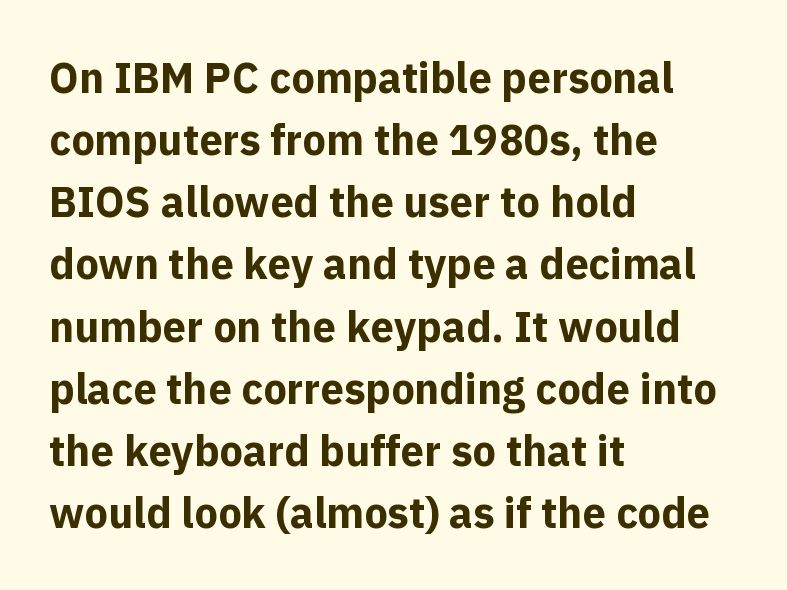
Q: Is the text bold? A: Yes.
Q: Is the text italic (slanted)? A: No, it is upright.
Q: Is the typeface a serif or a sans-serif typeface? A: Sans-serif.
Q: Is the text underlined? A: No.
Q: How is the paragraph aligned? A: Left-aligned.
Q: Is the spacing between letters normal or unusually wide? A: Normal.
Q: Is the spacing between lines tight, normal or loose? A: Normal.
Q: Width (condensed, normal, or wide)? A: Normal.
Q: x-height? A: Medium.
Q: Monospaced? A: No.
